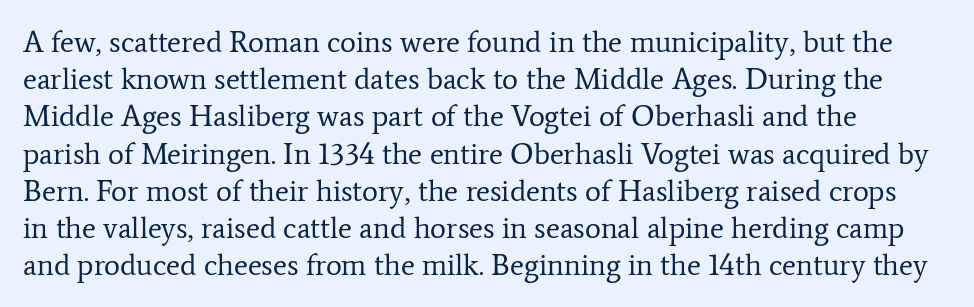
This is the regular roman posture of the typeface. Bare-footed words on every line. A quiet, ordinary-to-light weight characterises the typeface. Standard letterfit; no display-style spreading of the glyphs. These lines are composed in type with serifs.
